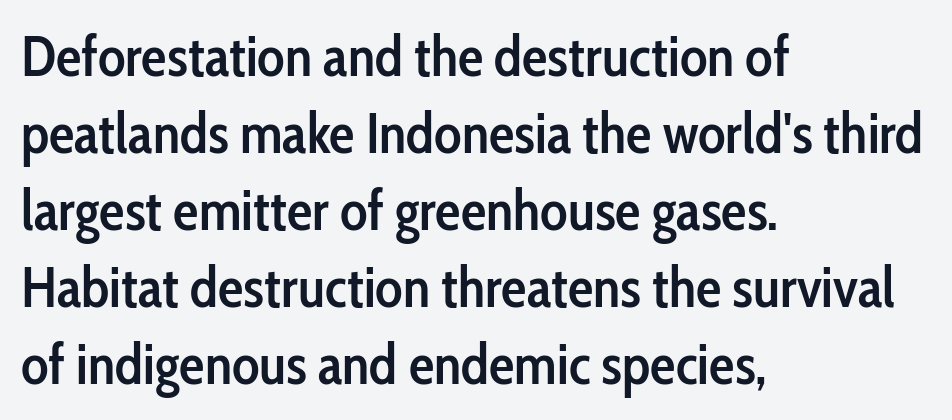
Notice the strokes are somewhat thickened but not fully heavy: this is a semibold. The letters advance in unequal steps, a hallmark of proportional type. The rows are spaced the way most documents space them. Inter-character spacing is left at the font's built-in metrics. To sum up the face: it is a sans, with no serifs.
